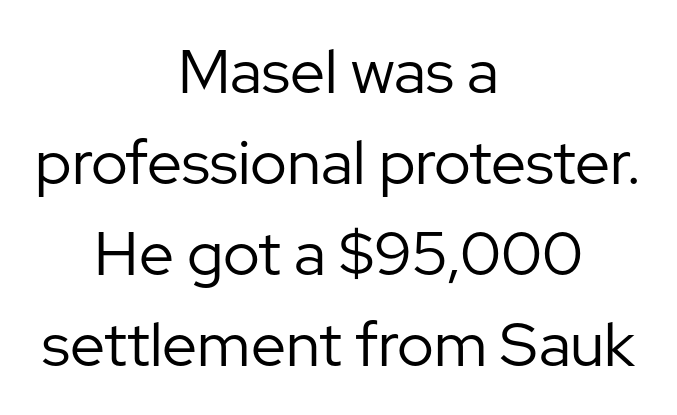
The image shows 62 px regular-weight sans-serif type, upright; set centered, normal line spacing (1.47x), normal letter spacing, not underlined; low stroke contrast and a medium x-height.
